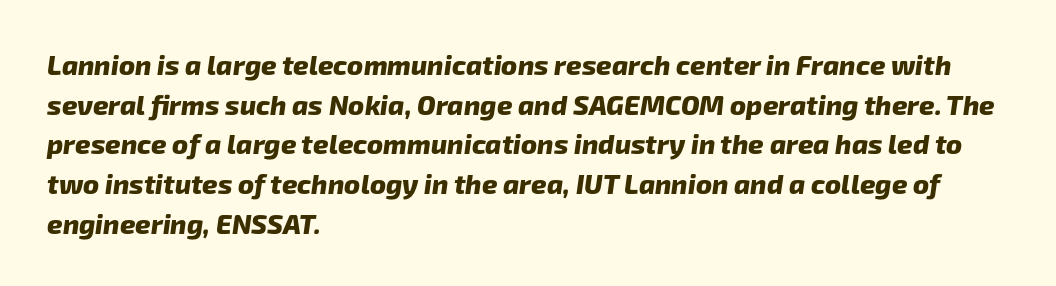
Q: Is the text bold? A: Yes.
Q: Is the text underlined? A: No.
Q: How is the paragraph aligned? A: Left-aligned.
Q: Is the spacing between letters normal or unusually wide? A: Normal.
Q: Is the spacing between lines tight, normal or loose? A: Normal.
